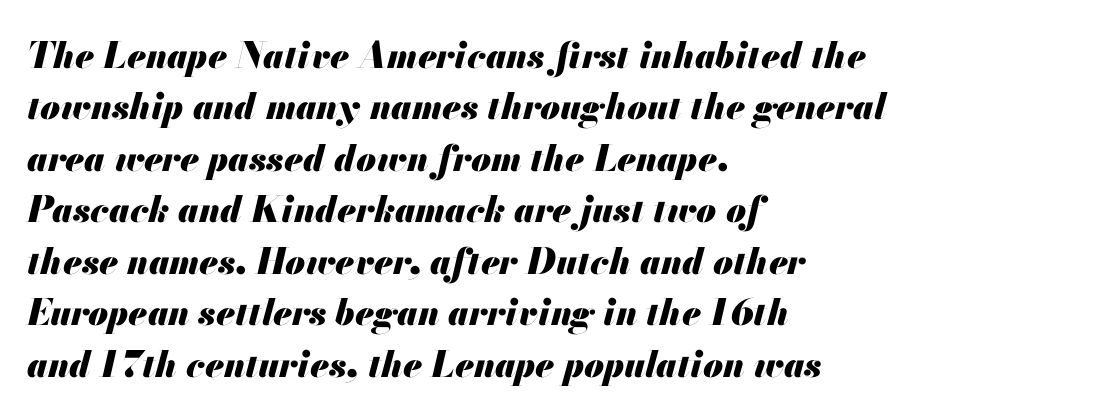
A typesetter would call this zero additional tracking. Decoration check: the copy has no underline. I'd describe the lettering as bold — thick and assertive. Varying glyph widths throughout — classic text-font behaviour.
